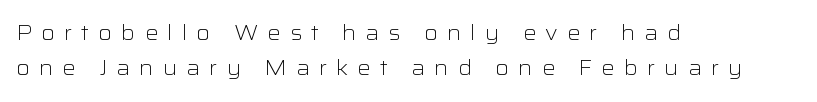
Interline gaps are of average width in this sample. Underlining? Definitely not there. Letter spacing: wide. No italicization has been applied; the sample stays upright. One-word summary of the alignment: left. Heaviness? Minimal to ordinary, like unemphasized prose.
